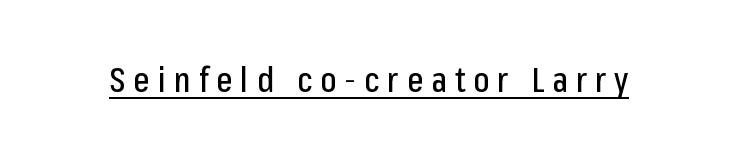
{"serif": "no", "italic": "no", "width": "condensed", "stroke_contrast": "low", "x_height": "medium", "monospaced": "no", "underline": "yes", "letter_spacing": "wide", "letter_spacing_em": 0.24, "glyph_px": 34}
